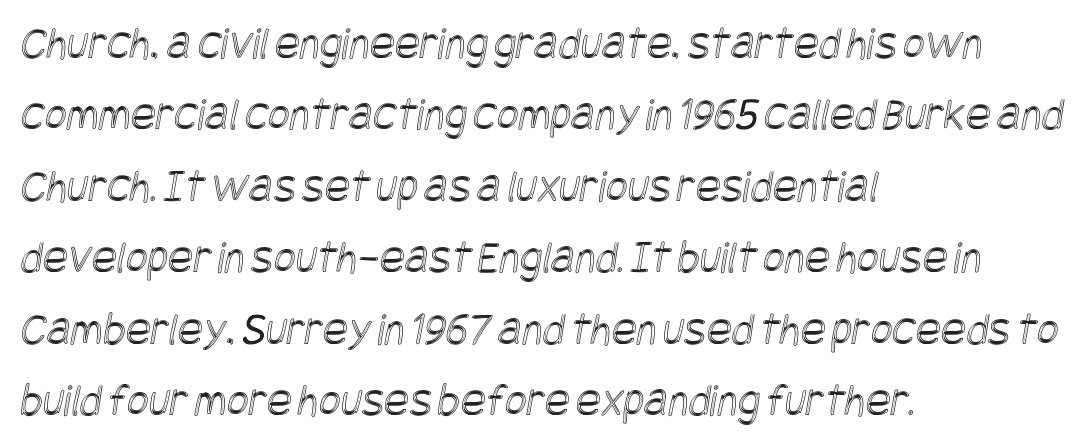
Q: Is the text underlined? A: No.
Q: How is the paragraph aligned? A: Left-aligned.
Q: Is the spacing between letters normal or unusually wide? A: Normal.
Q: Is the spacing between lines tight, normal or loose? A: Normal.
Q: Width (condensed, normal, or wide)? A: Condensed.
Q: x-height? A: Large.
